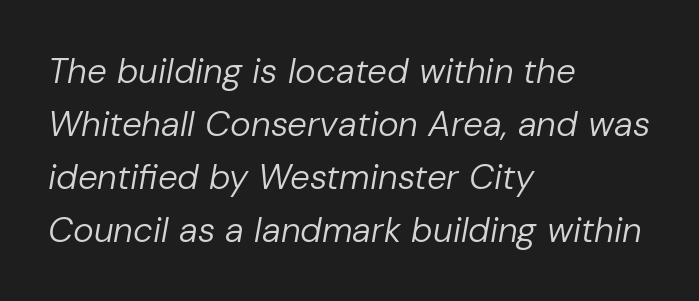
{"italic": "yes", "lean": "right", "slant_degrees": 10, "bold": "no", "weight": "regular", "width": "normal", "stroke_contrast": "low", "x_height": "medium", "monospaced": "no", "underline": "no", "align": "left", "line_spacing": "normal", "line_spacing_ratio": 1.51, "letter_spacing": "normal", "letter_spacing_em": 0.0, "glyph_px": 35}
